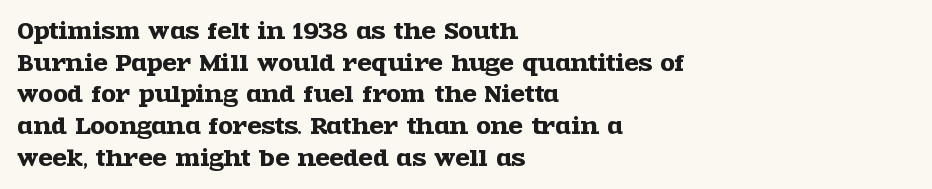
{"italic": "no", "underline": "no", "align": "left", "line_spacing": "normal", "line_spacing_ratio": 1.51, "letter_spacing": "normal", "letter_spacing_em": 0.0, "glyph_px": 21}
